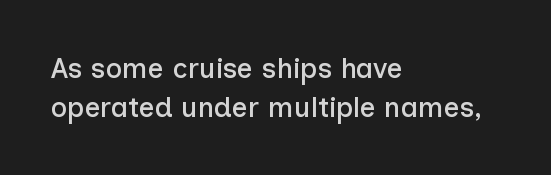
The specimen omits any rule beneath the text block's lines. The letters advance in unequal steps, a hallmark of proportional type. Between one letter and the next there's only the usual sliver of space. This is sans-serif lettering, the kind often seen on screens and signage. Horizontally, the lines are justified to the leading edge only. Posture: vertical.
